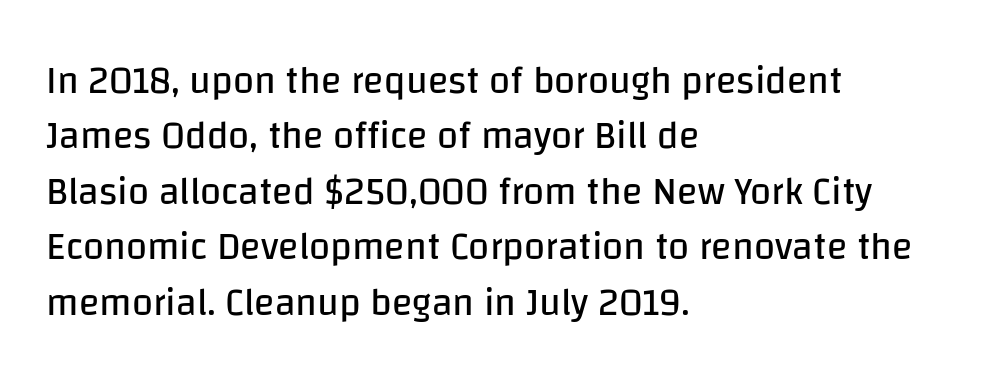
Q: Is the text bold? A: No.
Q: Is the text italic (slanted)? A: No, it is upright.
Q: Is the typeface a serif or a sans-serif typeface? A: Sans-serif.
Q: Is the text underlined? A: No.
Q: How is the paragraph aligned? A: Left-aligned.
Q: Is the spacing between letters normal or unusually wide? A: Normal.
Q: Is the spacing between lines tight, normal or loose? A: Normal.
Q: Width (condensed, normal, or wide)? A: Normal.
Q: Stroke contrast? A: Low.
Q: x-height? A: Large.
Q: Monospaced? A: No.
